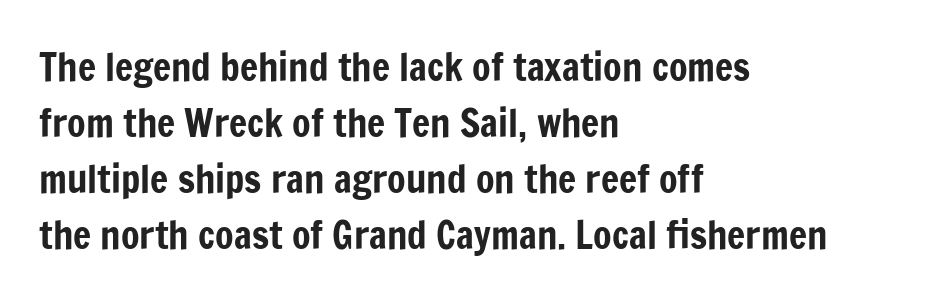
Visually the block forms a straight wall on the left and a jagged coastline on the right. Looks like regular typesetting: each glyph gets only the width it needs. The gap between lines stays unmarked. You can tell it's not italic because the verticals are truly vertical.
